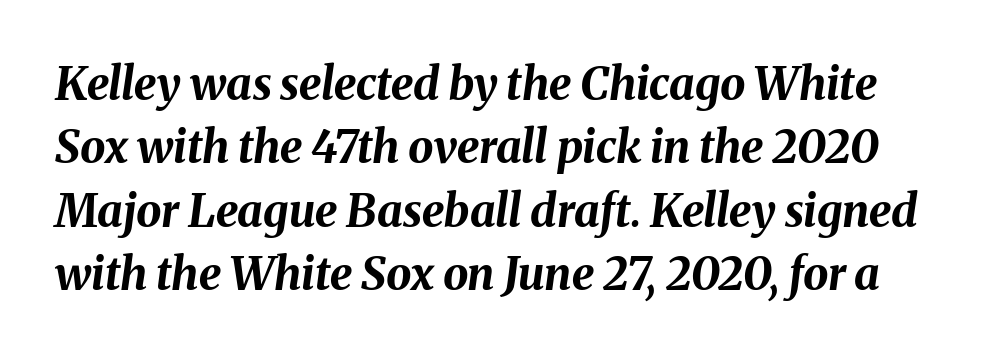
Q: Is the text bold? A: Yes.
Q: Is the text italic (slanted)? A: Yes, it leans right by about 8 degrees.
Q: Is the text underlined? A: No.
Q: Is the spacing between letters normal or unusually wide? A: Normal.
Q: Is the spacing between lines tight, normal or loose? A: Normal.
Q: Width (condensed, normal, or wide)? A: Normal.
Q: Stroke contrast? A: Medium.
Q: x-height? A: Medium.
Q: Monospaced? A: No.
